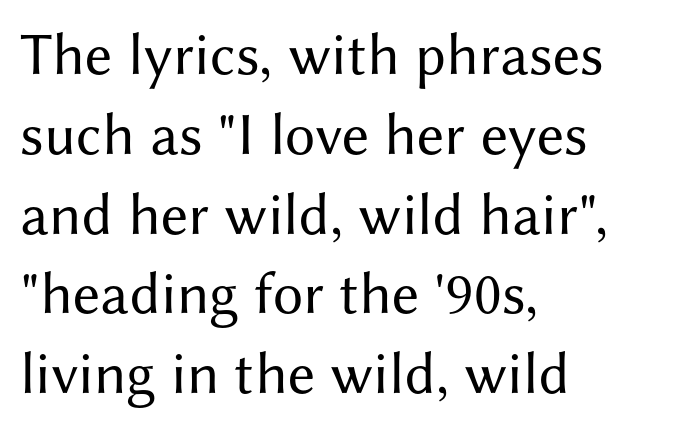
The image shows 60 px regular-weight sans-serif type, upright; set left-aligned, normal line spacing (1.33x), normal letter spacing, not underlined; medium stroke contrast and a medium x-height.
